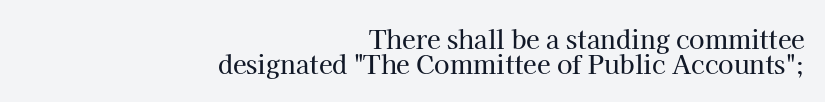
Vertically, the passage feels compressed, each row crowding the next. Upright lettering throughout. The typesetter chose a ragged-left arrangement here. Inter-character spacing is left at the font's built-in metrics. The zone under the glyphs is completely vacant.
